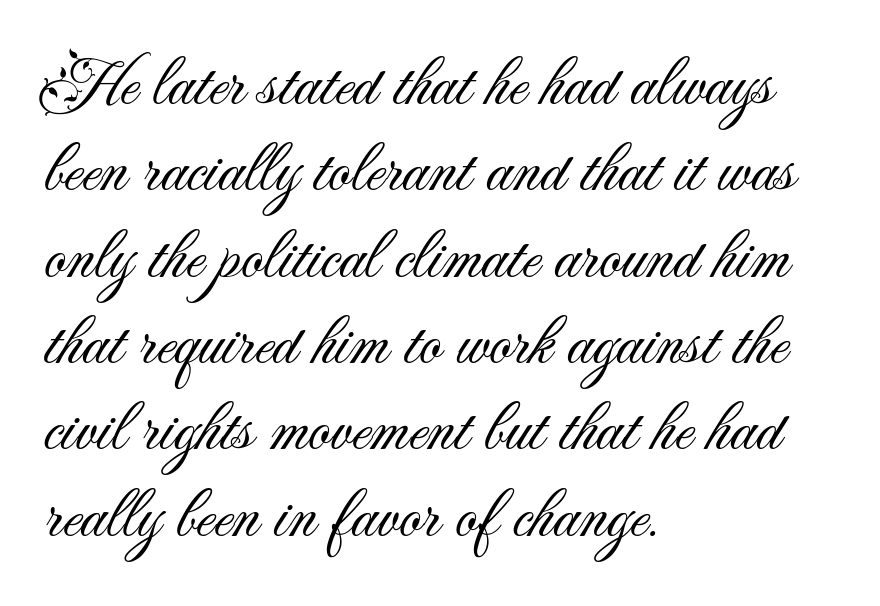
The image shows 68 px light sans-serif type; set left-aligned, normal line spacing (1.27x), normal letter spacing, not underlined; medium stroke contrast and a small x-height.
